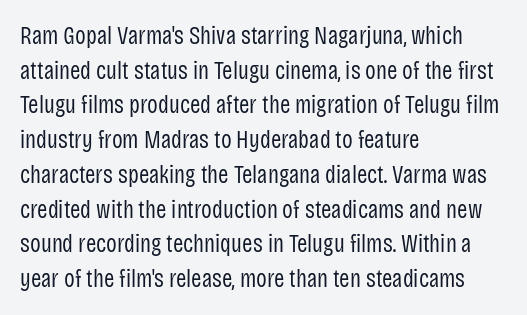
Q: Is the text bold? A: No.
Q: Is the text italic (slanted)? A: No, it is upright.
Q: Is the text underlined? A: No.
Q: How is the paragraph aligned? A: Left-aligned.
Q: Is the spacing between letters normal or unusually wide? A: Normal.
Q: Is the spacing between lines tight, normal or loose? A: Normal.
